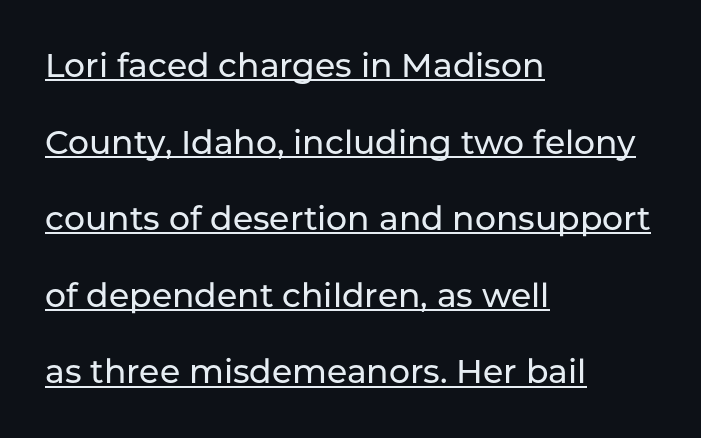
The image shows 33 px sans-serif type, upright; set left-aligned, loose line spacing (2.32x), normal letter spacing, underlined; low stroke contrast and a medium x-height.
